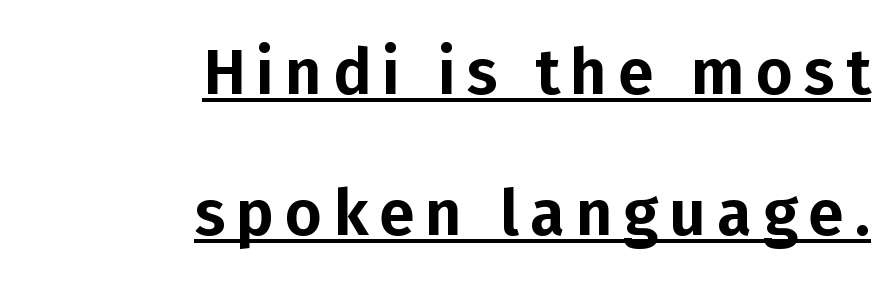
Leading: increased. Quick note: underline on. When letters stand straight like this, we call the style roman or upright. The lines are quadded right. These lines are rendered in a variable-pitch font. Serif or sans? Sans — the stroke terminals are bare.
